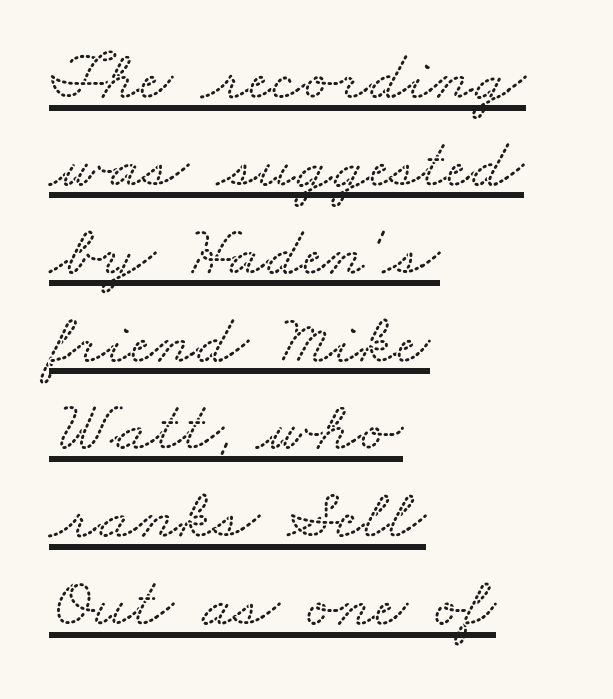
The image shows 72 px wide serif type; set left-aligned, line spacing 1.22x, normal letter spacing, underlined; medium stroke contrast and a small x-height.
